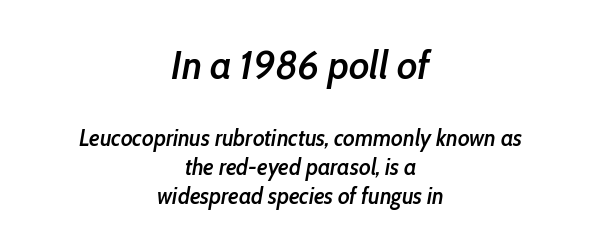
The image shows 40 px semibold, condensed type, italic (leaning right); set centered, normal line spacing (1.27x), normal letter spacing, not underlined; the first (top) block is 1.74x larger; low stroke contrast and a medium x-height.
